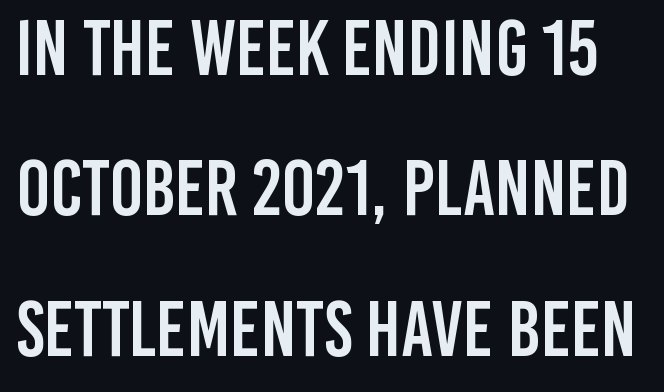
Q: Is the text italic (slanted)? A: No, it is upright.
Q: Is the typeface a serif or a sans-serif typeface? A: Sans-serif.
Q: Is the text underlined? A: No.
Q: Is the spacing between letters normal or unusually wide? A: Normal.
Q: Width (condensed, normal, or wide)? A: Condensed.
Q: Stroke contrast? A: Low.
Q: x-height? A: Large.
Q: Monospaced? A: No.
